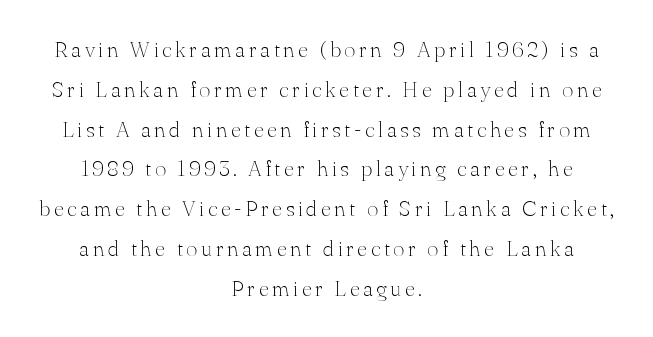
Letters have the restrained weight of plain body copy at most. Bare-footed words on every line. Does the copy run flush right? No — it is centered line by line. The letters stand straight up with perfectly vertical stems.
